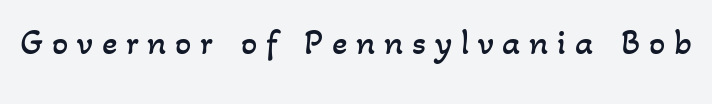
{"bold": "no", "weight": "regular", "width": "normal", "stroke_contrast": "low", "x_height": "small", "monospaced": "no", "underline": "no", "letter_spacing": "wide", "letter_spacing_em": 0.24, "glyph_px": 36}
